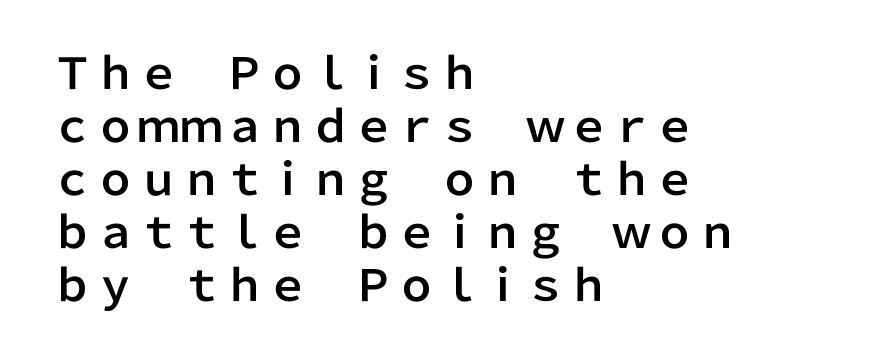
Q: Is the text italic (slanted)? A: No, it is upright.
Q: Is the typeface a serif or a sans-serif typeface? A: Sans-serif.
Q: Is the text underlined? A: No.
Q: How is the paragraph aligned? A: Left-aligned.
Q: Is the spacing between letters normal or unusually wide? A: Normal.
Q: Width (condensed, normal, or wide)? A: Normal.
Q: Stroke contrast? A: Low.
Q: x-height? A: Medium.
Q: Monospaced? A: No.
